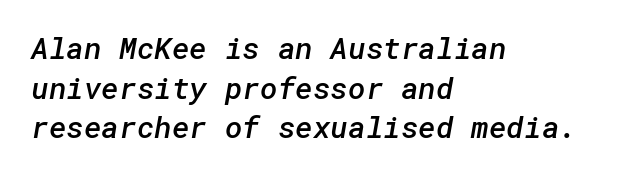
The image shows 30 px semibold sans-serif type; set left-aligned, normal line spacing (1.32x), normal letter spacing, not underlined; low stroke contrast and a medium x-height.
